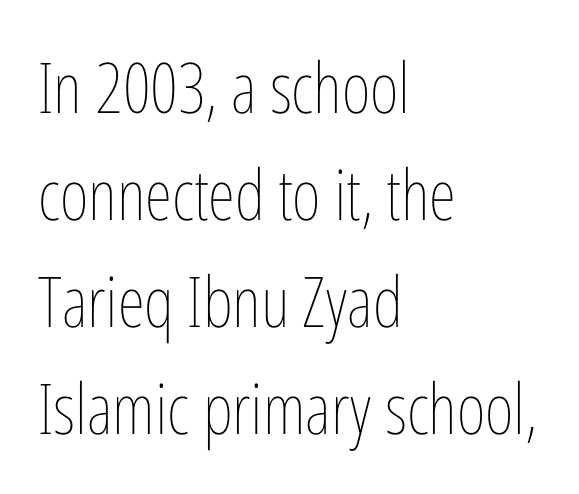
Q: Is the text bold? A: No.
Q: Is the text italic (slanted)? A: No, it is upright.
Q: Is the text underlined? A: No.
Q: How is the paragraph aligned? A: Left-aligned.
Q: Is the spacing between letters normal or unusually wide? A: Normal.
Q: Is the spacing between lines tight, normal or loose? A: Normal.
Q: Width (condensed, normal, or wide)? A: Condensed.
Q: Stroke contrast? A: Low.
Q: x-height? A: Medium.
Q: Monospaced? A: No.
